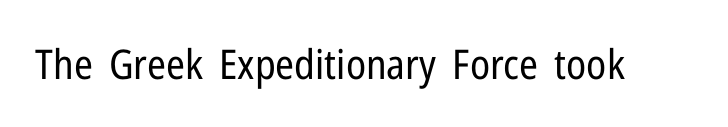
{"serif": "no", "italic": "no", "bold": "no", "weight": "regular", "width": "condensed", "stroke_contrast": "low", "x_height": "medium", "monospaced": "no", "underline": "no", "letter_spacing": "normal", "letter_spacing_em": 0.0, "glyph_px": 41}
